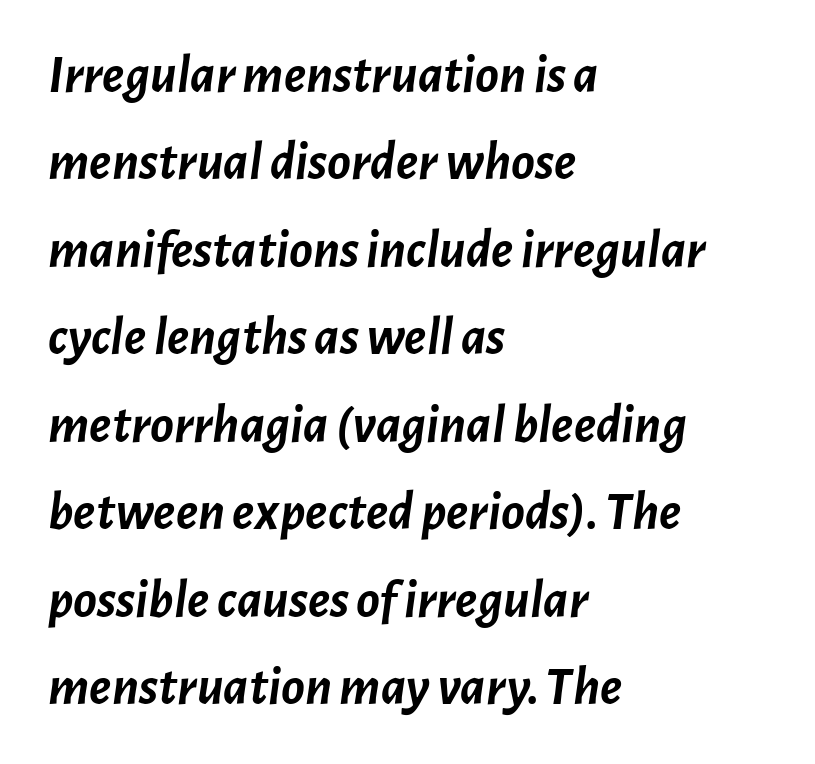
The image shows 55 px semibold type, italic (leaning right); set left-aligned, normal line spacing (1.59x), normal letter spacing, not underlined; low stroke contrast and a medium x-height.
